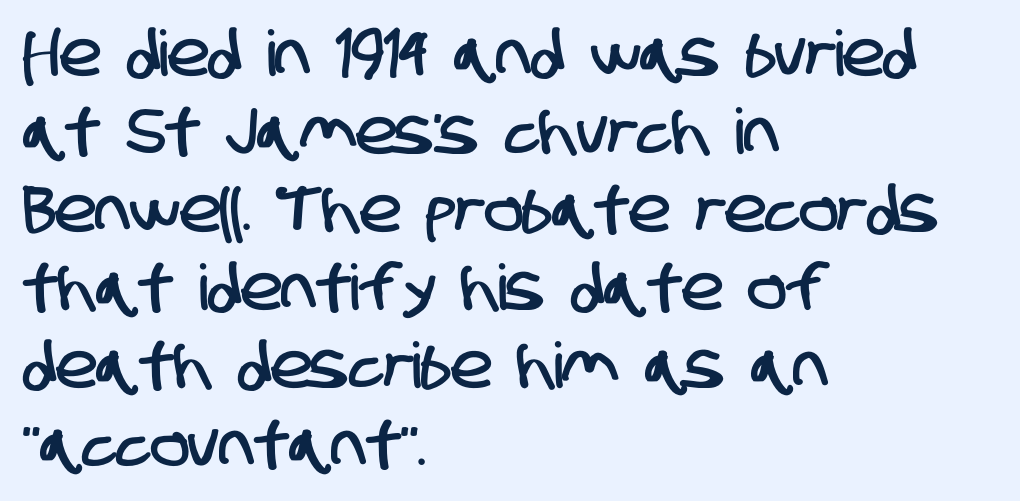
Q: Is the typeface a serif or a sans-serif typeface? A: Sans-serif.
Q: Is the text underlined? A: No.
Q: How is the paragraph aligned? A: Left-aligned.
Q: Is the spacing between letters normal or unusually wide? A: Normal.
Q: Width (condensed, normal, or wide)? A: Condensed.
Q: Stroke contrast? A: Low.
Q: x-height? A: Large.
Q: Monospaced? A: No.
